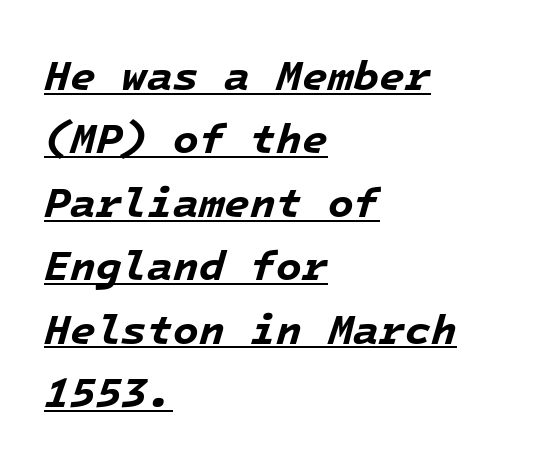
Q: Is the text bold? A: Yes.
Q: Is the text italic (slanted)? A: Yes, it leans right by about 16 degrees.
Q: Is the text underlined? A: Yes.
Q: How is the paragraph aligned? A: Left-aligned.
Q: Is the spacing between letters normal or unusually wide? A: Normal.
Q: Is the spacing between lines tight, normal or loose? A: Normal.
Q: Width (condensed, normal, or wide)? A: Normal.
Q: Stroke contrast? A: Low.
Q: x-height? A: Medium.
Q: Monospaced? A: Yes.
